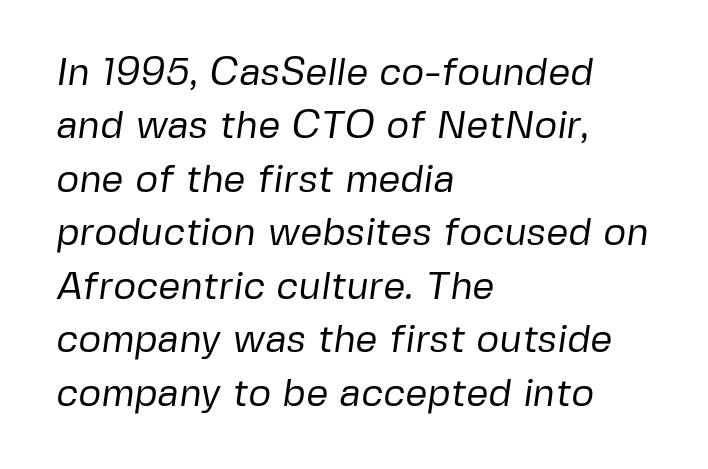
Q: Is the text bold? A: No.
Q: Is the typeface a serif or a sans-serif typeface? A: Sans-serif.
Q: Is the text underlined? A: No.
Q: How is the paragraph aligned? A: Left-aligned.
Q: Is the spacing between letters normal or unusually wide? A: Normal.
Q: Is the spacing between lines tight, normal or loose? A: Normal.
Q: Width (condensed, normal, or wide)? A: Normal.
Q: Stroke contrast? A: Low.
Q: x-height? A: Medium.
Q: Monospaced? A: No.
